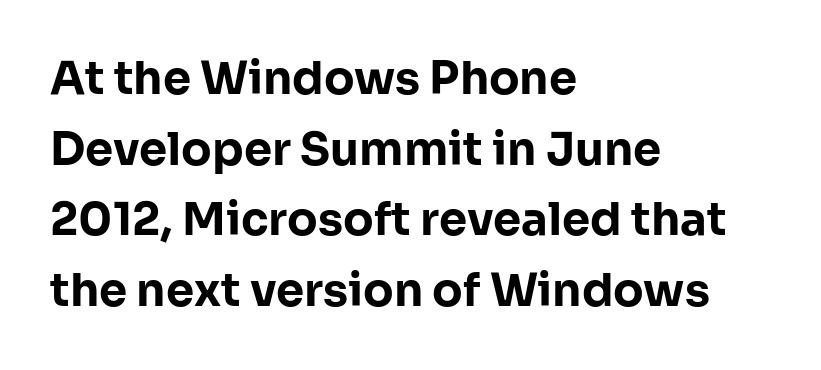
Q: Is the text bold? A: Yes.
Q: Is the text italic (slanted)? A: No, it is upright.
Q: Is the typeface a serif or a sans-serif typeface? A: Sans-serif.
Q: Is the text underlined? A: No.
Q: How is the paragraph aligned? A: Left-aligned.
Q: Is the spacing between letters normal or unusually wide? A: Normal.
Q: Is the spacing between lines tight, normal or loose? A: Normal.
Q: Width (condensed, normal, or wide)? A: Normal.
Q: Stroke contrast? A: Low.
Q: x-height? A: Medium.
Q: Monospaced? A: No.
